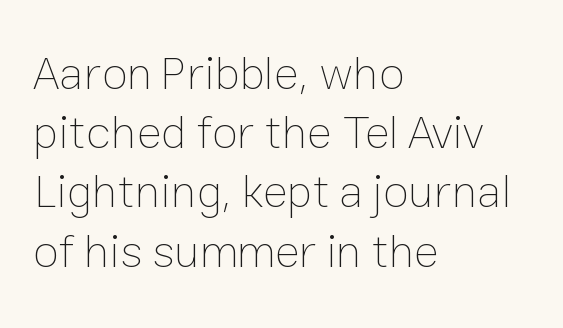
Q: Is the text bold? A: No.
Q: Is the text italic (slanted)? A: No, it is upright.
Q: Is the text underlined? A: No.
Q: How is the paragraph aligned? A: Left-aligned.
Q: Is the spacing between letters normal or unusually wide? A: Normal.
Q: Is the spacing between lines tight, normal or loose? A: Normal.
Q: Width (condensed, normal, or wide)? A: Normal.
Q: Stroke contrast? A: Low.
Q: x-height? A: Medium.
Q: Monospaced? A: No.
